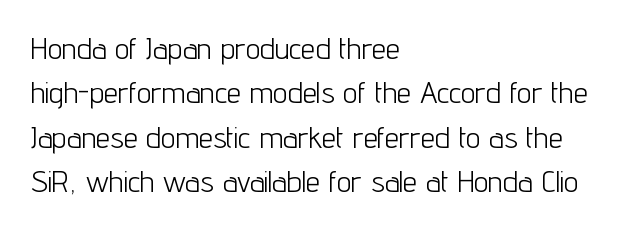
Note the varied advance widths — an 'i' is clearly narrower than an 'm'. The baseline area is clear. A student would call this left alignment; a typographer would say flush left, rag right. Look at the tracking — it's just the regular setting, nothing added. The type sits square on the baseline with zero lean. Serifs: no, the terminals of the letterforms are clean.
